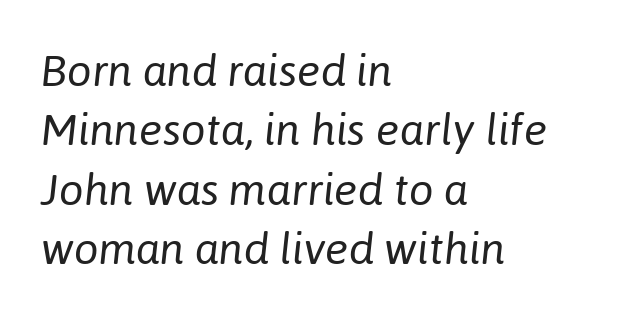
The image shows 44 px regular-weight type, italic (leaning right); set left-aligned, normal line spacing (1.35x), normal letter spacing, not underlined; low stroke contrast and a medium x-height.
